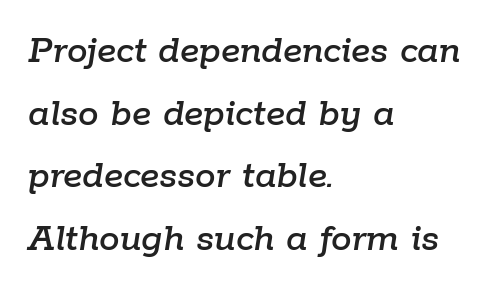
Q: Is the text italic (slanted)? A: Yes, it leans right by about 9 degrees.
Q: Is the text underlined? A: No.
Q: How is the paragraph aligned? A: Left-aligned.
Q: Is the spacing between letters normal or unusually wide? A: Normal.
Q: Is the spacing between lines tight, normal or loose? A: Normal.
Q: Width (condensed, normal, or wide)? A: Normal.
Q: Stroke contrast? A: Low.
Q: x-height? A: Medium.
Q: Monospaced? A: No.
